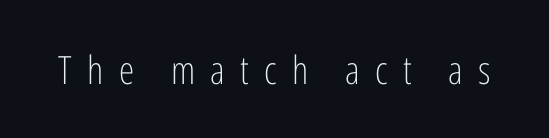
Vertical stems look standard width or narrower in stroke. Posture: upright roman. Students, note that the glyphs here are deliberately spaced far apart. This sample has the flowing, uneven cadence of proportional lettering. Unlike a traditional serif, this face leaves its strokes unadorned. Check under the words: just untouched page.
